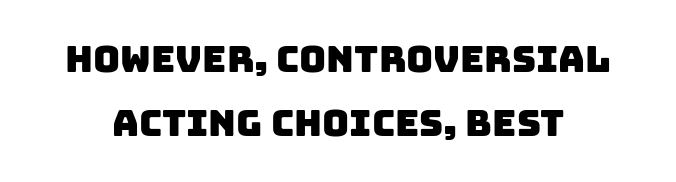
This rendering leaves character spacing at its baseline value. Descender tails drop into unmarked territory. To sum up the face: it is a sans, with no serifs. Varying glyph widths throughout — classic text-font behaviour.
